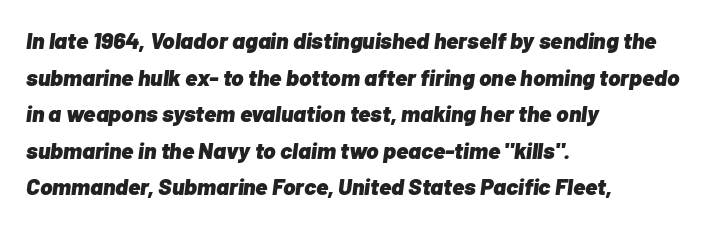
Q: Is the text bold? A: Yes.
Q: Is the text italic (slanted)? A: Yes, it leans right by about 7 degrees.
Q: Is the text underlined? A: No.
Q: How is the paragraph aligned? A: Left-aligned.
Q: Is the spacing between letters normal or unusually wide? A: Normal.
Q: Is the spacing between lines tight, normal or loose? A: Normal.
